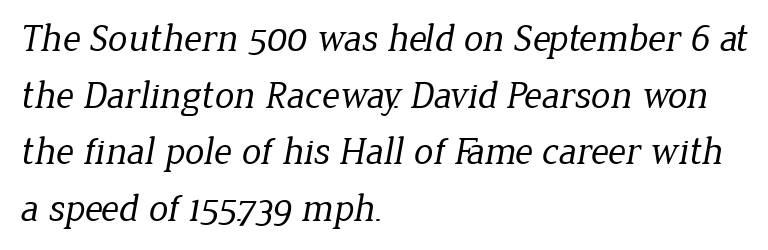
Q: Is the text bold? A: No.
Q: Is the typeface a serif or a sans-serif typeface? A: Serif.
Q: Is the text underlined? A: No.
Q: How is the paragraph aligned? A: Left-aligned.
Q: Is the spacing between letters normal or unusually wide? A: Normal.
Q: Is the spacing between lines tight, normal or loose? A: Normal.
Q: Width (condensed, normal, or wide)? A: Normal.
Q: Stroke contrast? A: Low.
Q: x-height? A: Medium.
Q: Monospaced? A: No.
